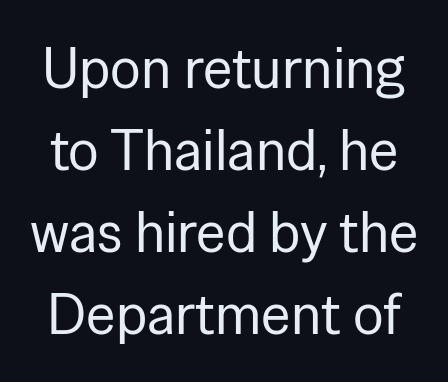
The image shows 57 px regular-weight sans-serif type, upright; set normal line spacing (1.44x), normal letter spacing, not underlined; low stroke contrast and a medium x-height.
